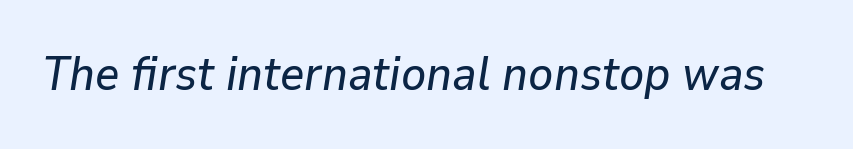
The image shows 47 px text type, italic (leaning right); set normal letter spacing, not underlined; low stroke contrast and a medium x-height.
